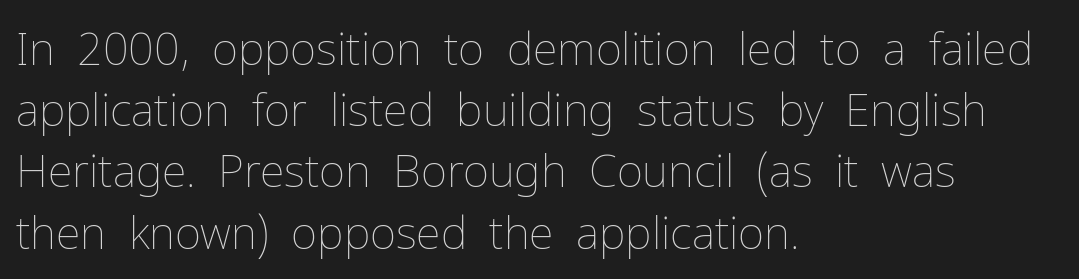
{"italic": "no", "bold": "no", "weight": "thin", "width": "normal", "stroke_contrast": "low", "x_height": "medium", "monospaced": "no", "underline": "no", "align": "left", "line_spacing": "normal", "line_spacing_ratio": 1.36, "letter_spacing": "normal", "letter_spacing_em": 0.0, "glyph_px": 45}
